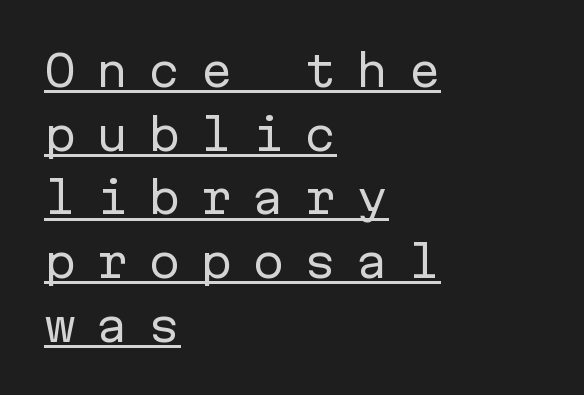
The rows are spaced the way most documents space them. Does the copy run flush right? No — it runs flush left. The face looks like a standard text weight, possibly lighter. Every character here occupies the same horizontal width, giving the sample a typewriter-like rhythm.
